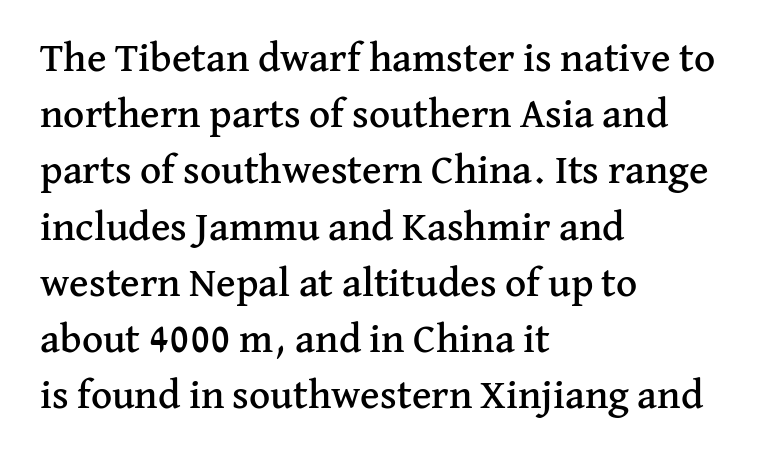
The image shows 41 px serif type, upright; set left-aligned, normal line spacing (1.37x), normal letter spacing, not underlined; medium stroke contrast and a medium x-height.
